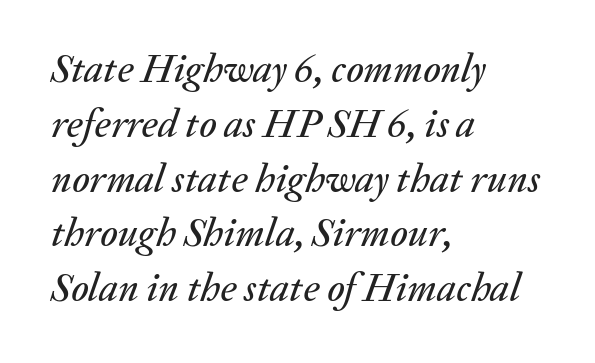
{"italic": "yes", "lean": "right", "slant_degrees": 20, "width": "normal", "stroke_contrast": "medium", "x_height": "medium", "monospaced": "no", "underline": "no", "align": "left", "line_spacing": "normal", "line_spacing_ratio": 1.37, "letter_spacing": "normal", "letter_spacing_em": 0.0, "glyph_px": 40}
